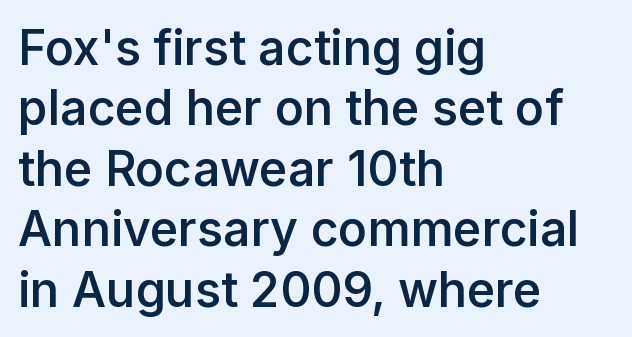
The characters look somewhat weighty, a semibold short of true bold. These lines were composed using upright roman letters. The typeface chosen for these lines omits serifs. This sample is left-justified, so line endings fall wherever the words run out. Each letter keeps its own natural width here, so spacing adapts to shape. The foot of each line stays bare and open.
